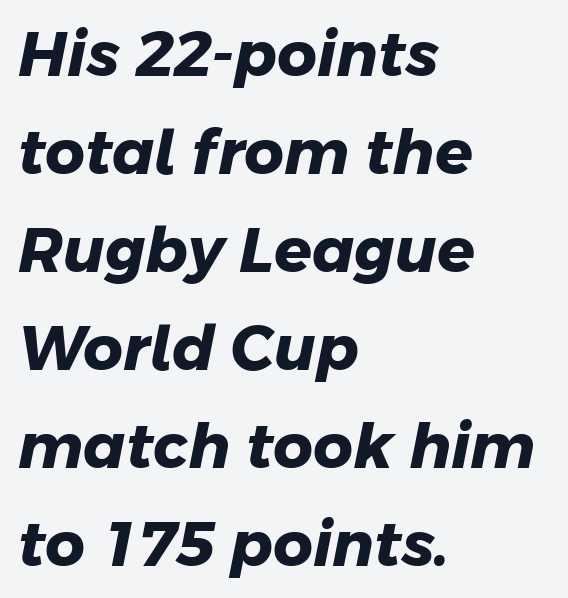
The image shows 62 px heavy sans-serif type; set left-aligned, normal line spacing (1.58x), normal letter spacing, not underlined; low stroke contrast and a medium x-height.
